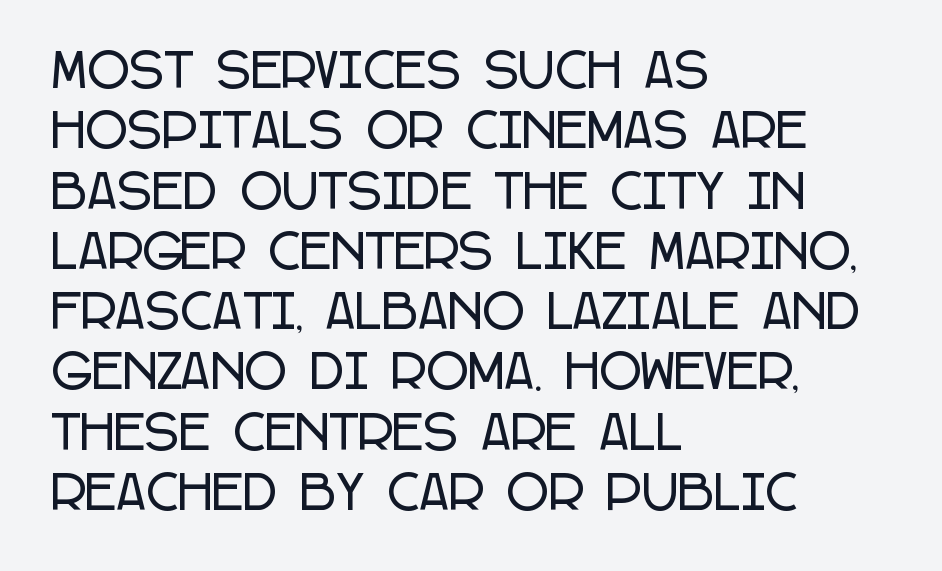
Posture: straight, roman, zero tilt. These lines are rendered in a variable-pitch font. Each new line begins a customary step beneath the previous one. Words appear dense and cohesive because spacing is normal. Caption: multi-line text, flush left, ragged right.
